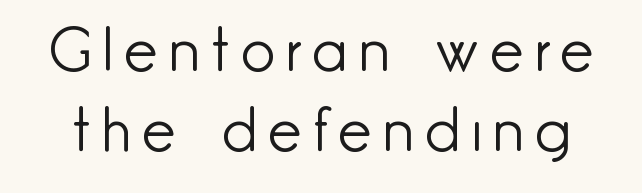
The rendering uses natural spacing where letterforms have individual widths. Regarding leading, the lines here are spaced in the standard way. When letters stand straight like this, we call the style roman or upright. This reads as an unemphasized weight, regular at the heaviest. Check the space under the baseline: it is left empty.
